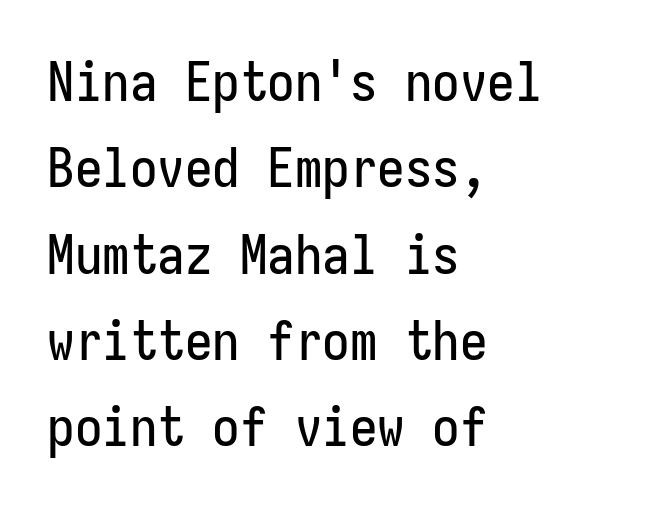
Q: Is the text italic (slanted)? A: No, it is upright.
Q: Is the typeface a serif or a sans-serif typeface? A: Sans-serif.
Q: Is the text underlined? A: No.
Q: How is the paragraph aligned? A: Left-aligned.
Q: Is the spacing between letters normal or unusually wide? A: Normal.
Q: Is the spacing between lines tight, normal or loose? A: Normal.
Q: Width (condensed, normal, or wide)? A: Condensed.
Q: Stroke contrast? A: Low.
Q: x-height? A: Medium.
